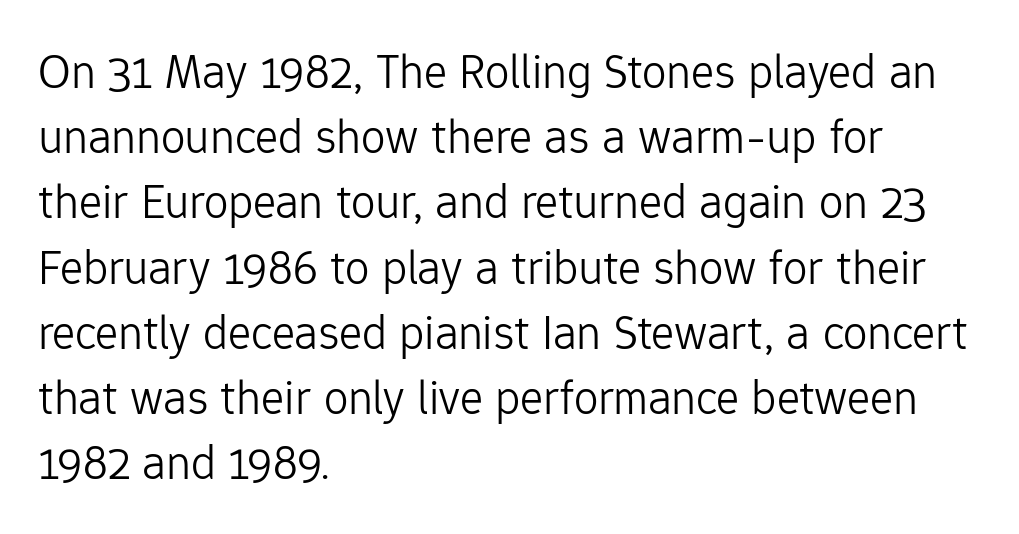
The gaps between neighbouring characters are ordinary and unremarkable. Students, observe: this is what conventionally led text looks like. You could not count columns in this text — the font is proportionally spaced. The font family rendered here belongs to the sans-serif group. Line beginnings align vertically; line endings do not.
